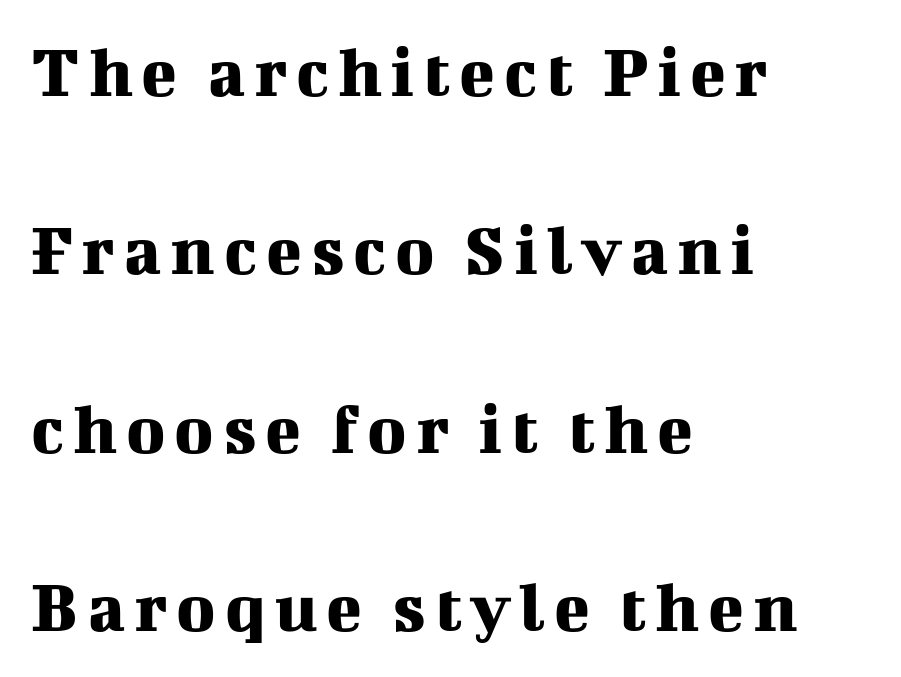
{"serif": "yes", "italic": "no", "width": "normal", "stroke_contrast": "medium", "x_height": "medium", "monospaced": "no", "underline": "no", "align": "left", "line_spacing": "loose", "line_spacing_ratio": 2.41, "glyph_px": 74}
